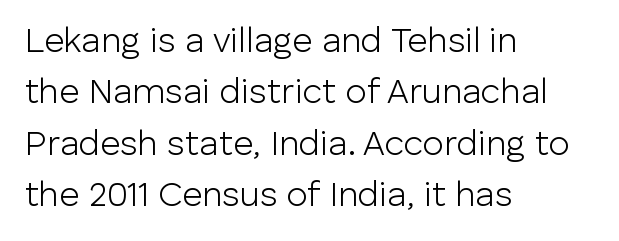
The letters advance in unequal steps, a hallmark of proportional type. These lines are set flush left with a ragged right edge. A typesetter would mark this as roman, not italic. What's the leading like? Ordinary, nothing unusual. Stems and bowls with no extra thickness — not bold.
